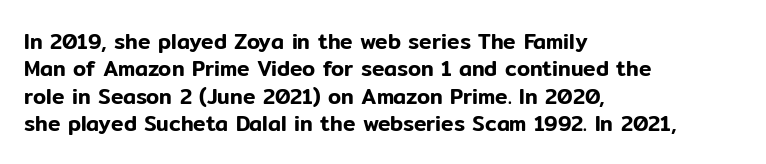
The image shows 21 px text type, upright; set left-aligned, normal line spacing (1.3x), normal letter spacing, not underlined.
